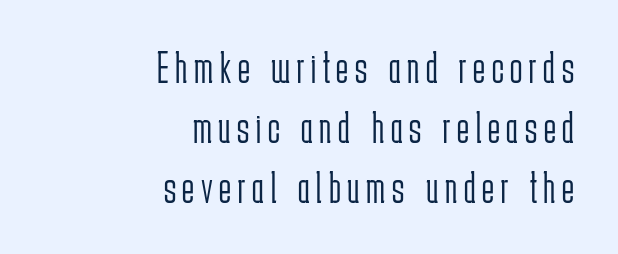
Is this a fixed-width face? No — the glyphs have proportional, varying widths. Classification — sans serif. The passage shown stacks its lines at a standard gap. Weight: regular or lighter.
